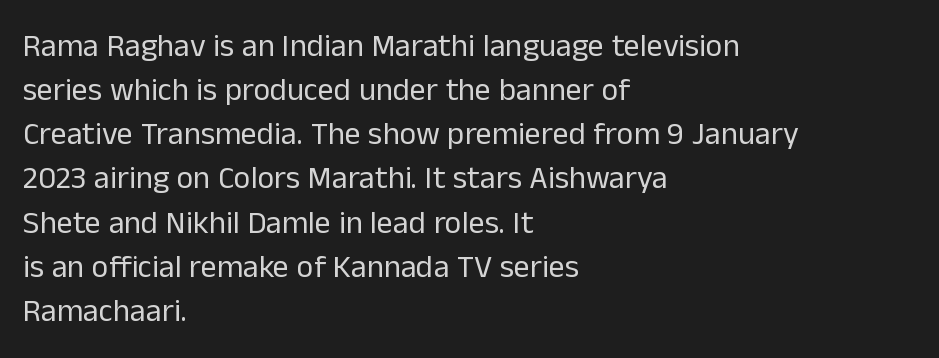
{"serif": "no", "italic": "no", "bold": "no", "weight": "regular", "width": "normal", "stroke_contrast": "low", "x_height": "medium", "monospaced": "no", "underline": "no", "align": "left", "line_spacing": "normal", "line_spacing_ratio": 1.38, "letter_spacing": "normal", "letter_spacing_em": 0.0, "glyph_px": 32}
